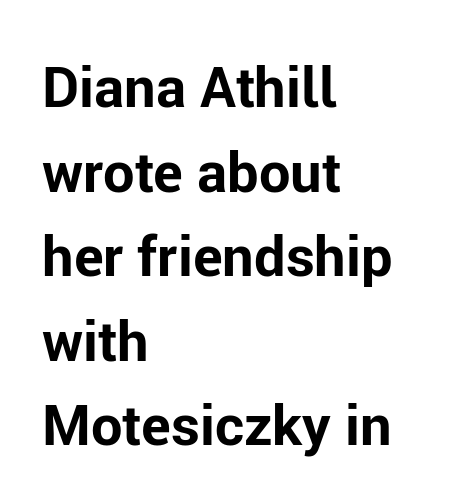
Line starts are locked; line ends wander. A typesetter would call this proportional, since set widths differ per character. Typographic density is high because the face is bold. The rendering uses a moderate line-height, typical for paragraphs. Is there any slant? The stems are plumb.
